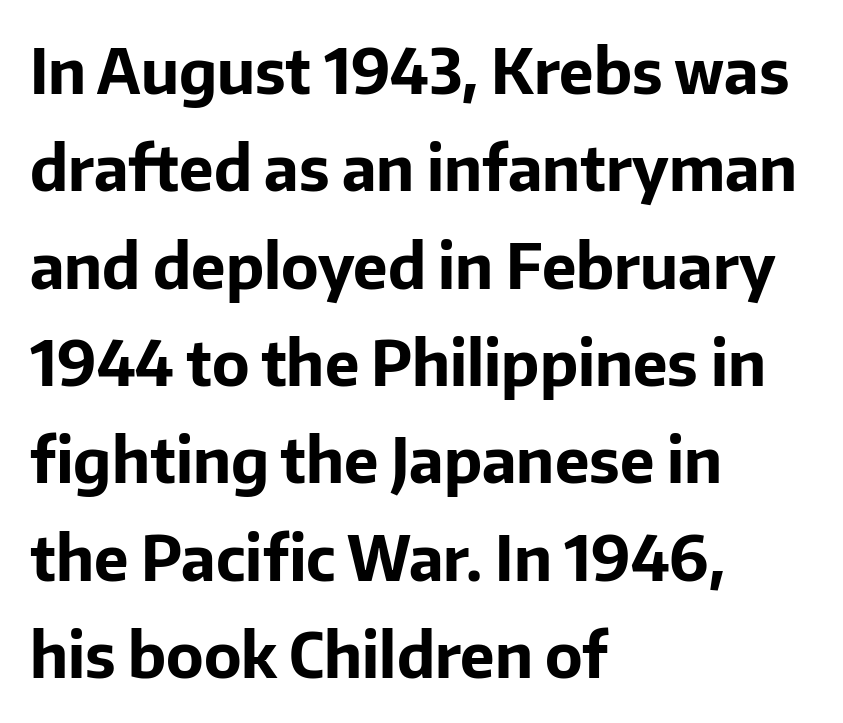
{"serif": "no", "italic": "no", "bold": "yes", "weight": "bold", "width": "normal", "stroke_contrast": "low", "x_height": "medium", "monospaced": "no", "underline": "no", "align": "left", "line_spacing": "normal", "line_spacing_ratio": 1.57, "letter_spacing": "normal", "letter_spacing_em": 0.0, "glyph_px": 62}
